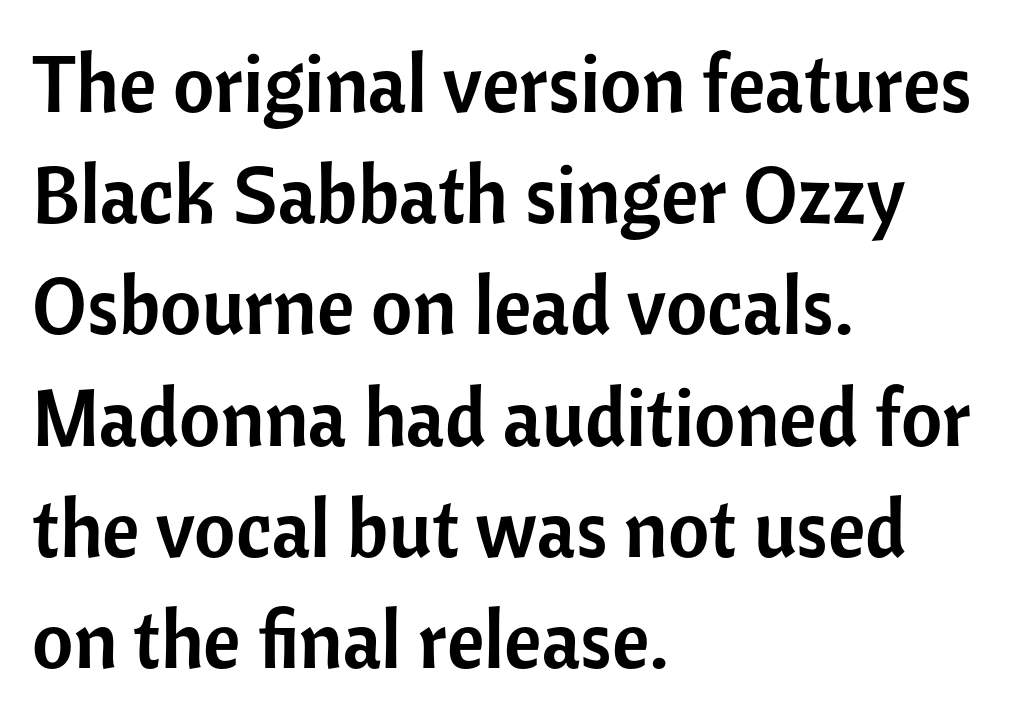
This is roman type, the default non-slanted kind. These lines keep a tight, regular rhythm from letter to letter. Teacher's note: observe the even left margin — that is flush-left alignment. The designer went with a sans here, leaving each stem footless. The lines sit at an ordinary, default distance from one another. The strip under each line holds only bare page.
